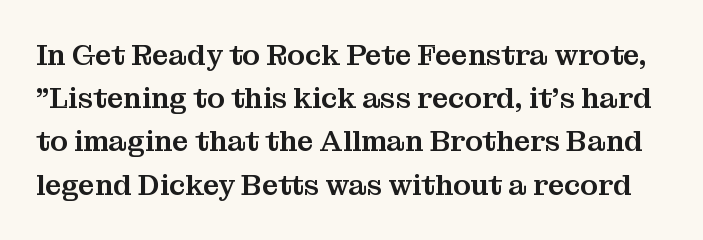
The image shows 29 px serif type, upright; set normal line spacing (1.49x), normal letter spacing, not underlined; medium stroke contrast and a medium x-height.
